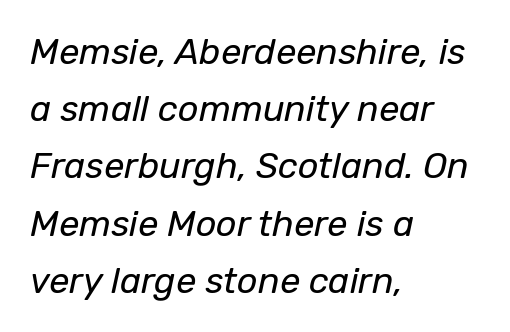
{"italic": "yes", "lean": "right", "slant_degrees": 12, "bold": "no", "weight": "regular", "width": "normal", "stroke_contrast": "low", "x_height": "medium", "monospaced": "no", "underline": "no", "align": "left", "line_spacing": "normal", "line_spacing_ratio": 1.59, "letter_spacing": "normal", "letter_spacing_em": 0.0, "glyph_px": 36}
